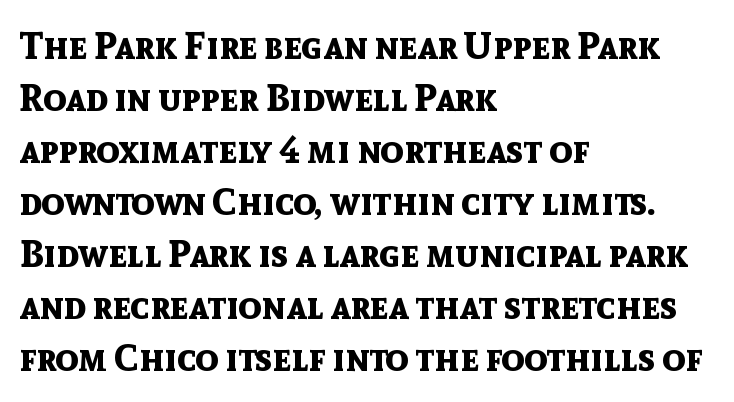
The image shows 38 px bold sans-serif type, upright; set left-aligned, normal line spacing (1.37x), normal letter spacing, not underlined; a medium x-height.
